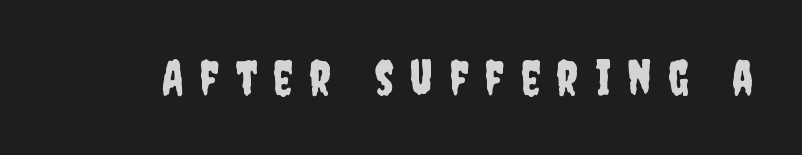
Q: Is the text italic (slanted)? A: No, it is upright.
Q: Is the typeface a serif or a sans-serif typeface? A: Sans-serif.
Q: Is the text underlined? A: No.
Q: Is the spacing between letters normal or unusually wide? A: Unusually wide.
Q: Width (condensed, normal, or wide)? A: Condensed.
Q: Stroke contrast? A: Low.
Q: x-height? A: Large.
Q: Monospaced? A: No.
